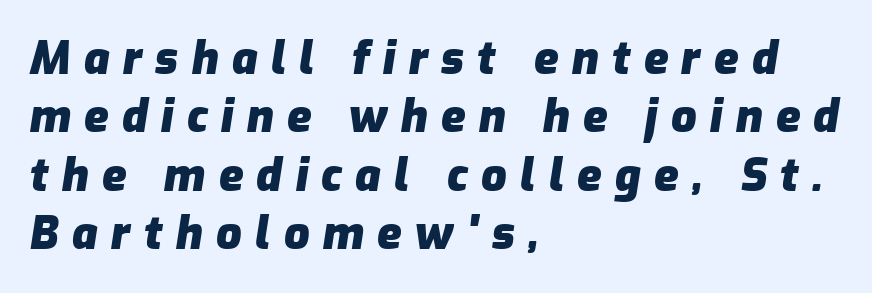
The image shows 45 px heavy type, italic (leaning right); set left-aligned, normal line spacing (1.3x), unusually wide letter spacing (+0.29 em), not underlined; low stroke contrast and a medium x-height.
